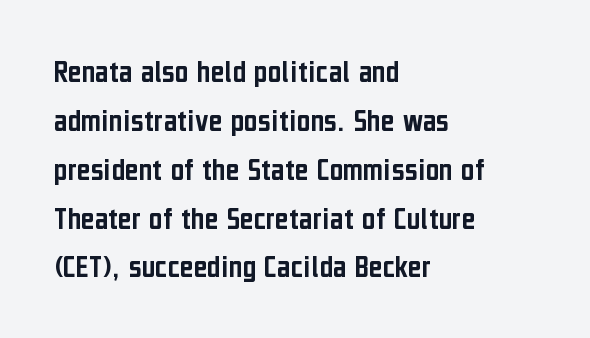
{"serif": "no", "italic": "no", "width": "condensed", "stroke_contrast": "low", "x_height": "medium", "monospaced": "no", "underline": "no", "align": "left", "line_spacing": "normal", "line_spacing_ratio": 1.48, "letter_spacing": "normal", "letter_spacing_em": 0.0, "glyph_px": 33}
